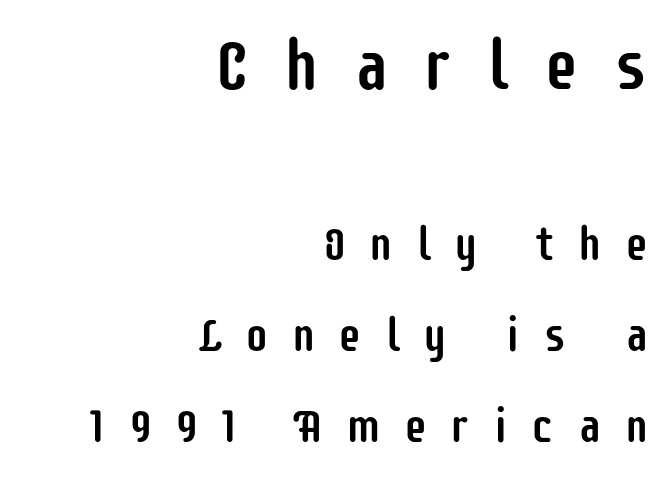
The face used here is proportionally spaced, like ordinary book or web type. Short and long lines alike share a common ending point at right. Only glyphs here, with clear space below each row. Top chunk: large. Bottom chunk: small.
